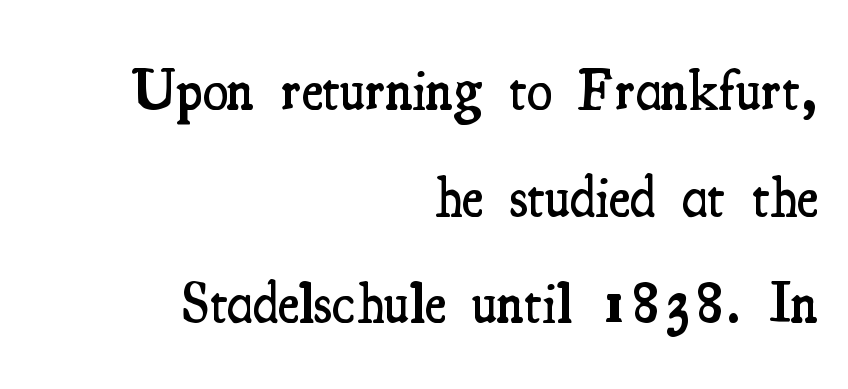
The image shows 58 px semibold, condensed serif type, upright; set right-aligned, line spacing 1.84x, normal letter spacing, not underlined; medium stroke contrast and a small x-height.
